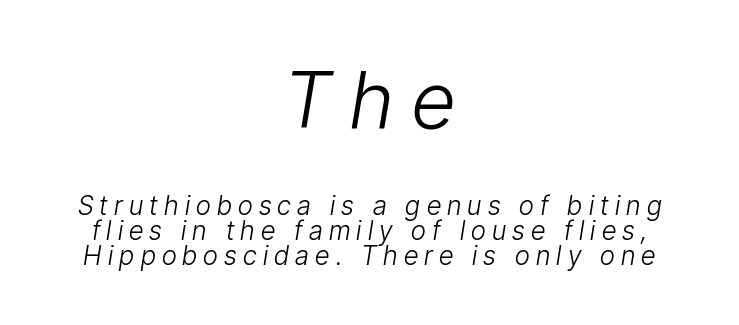
The image shows 78 px light, condensed type, italic (leaning right); set centered, tight line spacing (0.96x), unusually wide letter spacing (+0.24 em), not underlined; the first (top) block is 3.0x larger; low stroke contrast and a medium x-height.
